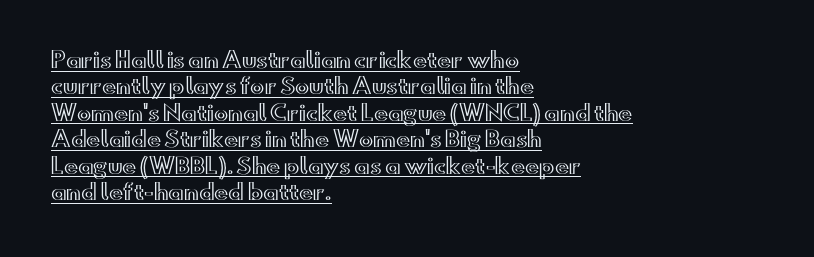
Q: Is the text italic (slanted)? A: No, it is upright.
Q: Is the text underlined? A: Yes.
Q: How is the paragraph aligned? A: Left-aligned.
Q: Is the spacing between letters normal or unusually wide? A: Normal.
Q: Is the spacing between lines tight, normal or loose? A: Normal.
